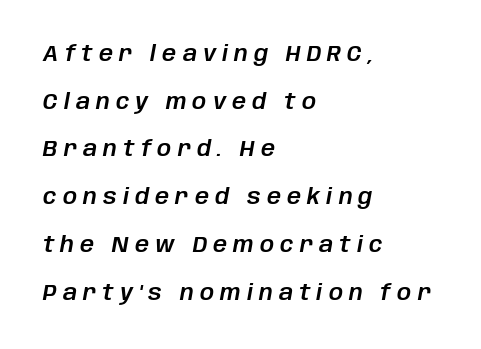
Casual observation: everything's shoved over to the left. Check the space under the baseline: it is left empty. Honestly, the rows look like they've been pulled way apart. Is the type slanted? Yes — the strokes lean at a clear angle. Tracking here is generous; glyphs stand well apart from one another.
